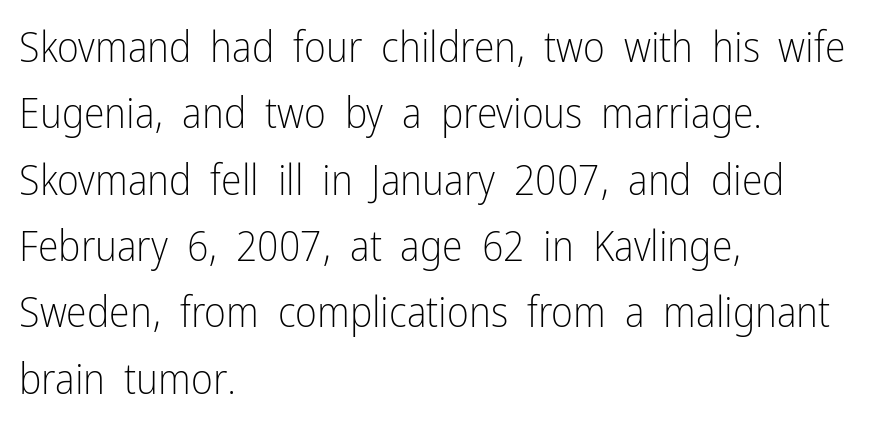
Summary of weight: not heavy and not bold. Caption: multi-line text, flush left, ragged right. The face used here is proportionally spaced, like ordinary book or web type. Inter-character spacing is left at the font's built-in metrics. Leading: standard.
